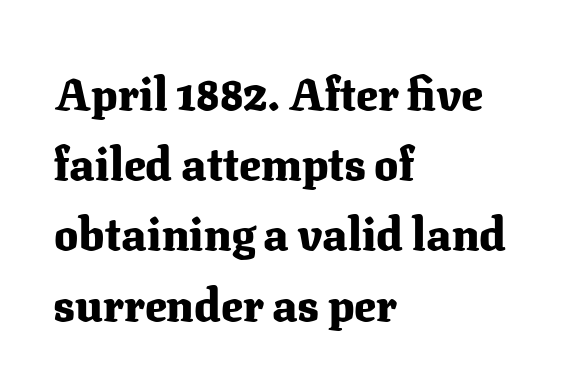
{"serif": "yes", "italic": "no", "bold": "yes", "weight": "heavy", "width": "normal", "stroke_contrast": "medium", "x_height": "medium", "monospaced": "no", "underline": "no", "align": "left", "line_spacing": "normal", "line_spacing_ratio": 1.56, "letter_spacing": "normal", "letter_spacing_em": 0.0, "glyph_px": 45}
